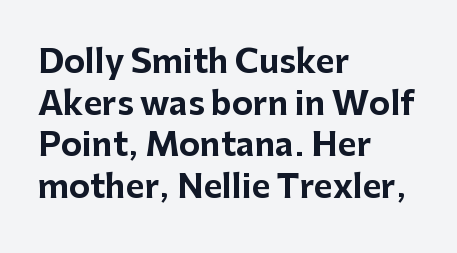
The image shows 32 px bold sans-serif type, upright; set left-aligned, normal line spacing (1.3x), normal letter spacing, not underlined; low stroke contrast and a medium x-height.
